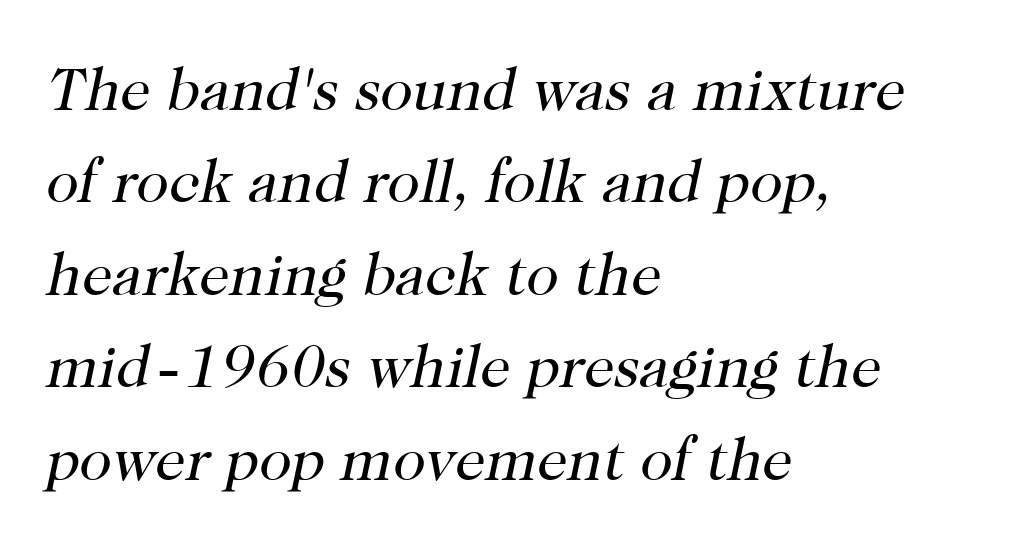
If you drew a line through each stem, it would be angled. Proportional: the letters do not fall into vertical columns. Yep, those are serifs on the letters. Alignment: flush left.
